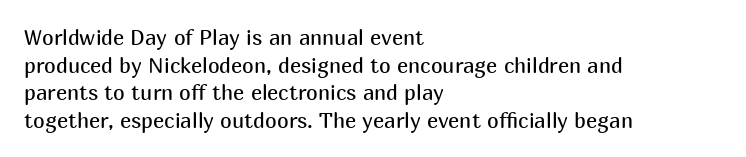
The image shows 21 px text type, upright; set left-aligned, normal line spacing (1.31x), normal letter spacing, not underlined.
